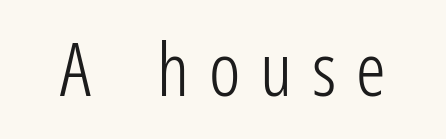
The image shows 74 px light, condensed sans-serif type, upright; set unusually wide letter spacing (+0.27 em), not underlined; low stroke contrast and a medium x-height.
